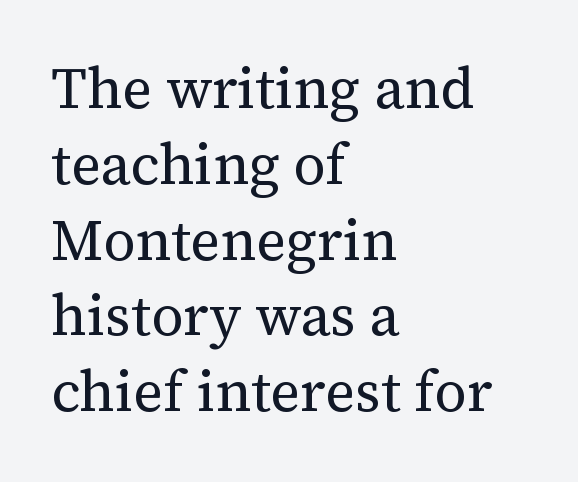
Spacing verdict: proportional, widths tailored to each character. Weight class: somewhere from thin through regular. Tracking here is standard; glyphs follow each other at the usual distance. The specimen reads as upright at a glance. Glance below the letters and you will spot only blank space. Line spacing here is normal.
